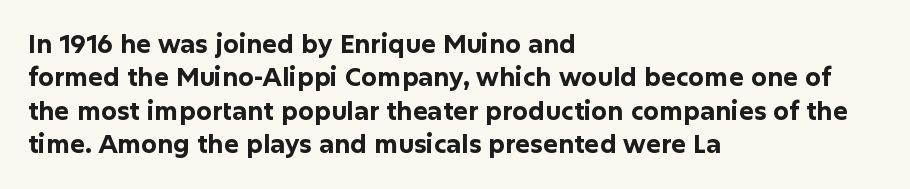
The image shows 25 px bold type, upright; set left-aligned, normal line spacing (1.34x), normal letter spacing, not underlined.
